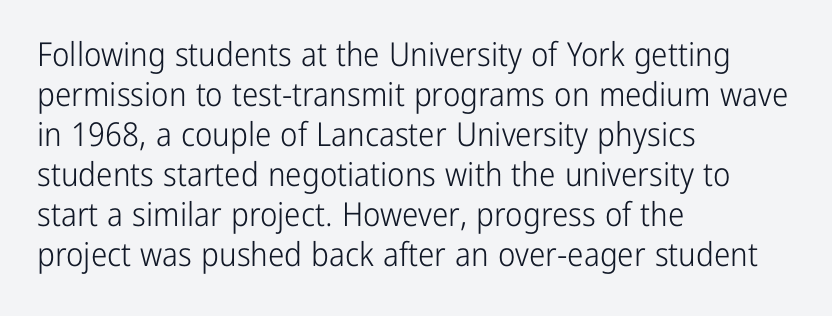
The image shows 33 px light, condensed sans-serif type, upright; set left-aligned, line spacing 1.21x, normal letter spacing, not underlined; low stroke contrast and a medium x-height.
